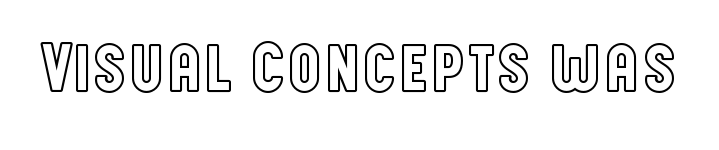
The gaps between neighbouring characters are ordinary and unremarkable. The strip under each line holds only bare page. Character widths vary here, with narrow letters taking less room than wide ones. A typesetter would mark this as roman, not italic.
